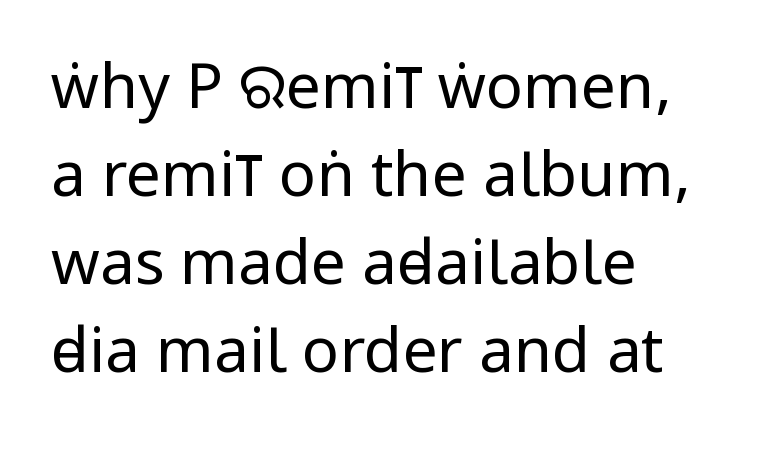
{"serif": "no", "italic": "no", "bold": "no", "weight": "regular", "width": "condensed", "stroke_contrast": "low", "x_height": "large", "monospaced": "no", "underline": "no", "align": "left", "line_spacing": "normal", "line_spacing_ratio": 1.42, "letter_spacing": "normal", "letter_spacing_em": 0.0, "glyph_px": 62}
